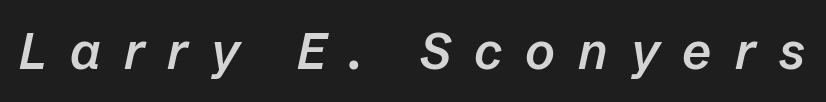
Q: Is the text bold? A: Semi-bold.
Q: Is the text italic (slanted)? A: Yes, it leans right by about 12 degrees.
Q: Is the text underlined? A: No.
Q: Is the spacing between letters normal or unusually wide? A: Unusually wide.
Q: Width (condensed, normal, or wide)? A: Normal.
Q: Stroke contrast? A: Low.
Q: x-height? A: Medium.
Q: Monospaced? A: No.
